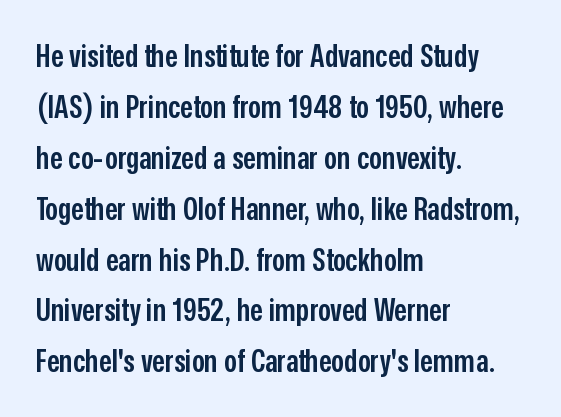
Q: Is the text bold? A: Semi-bold.
Q: Is the text italic (slanted)? A: No, it is upright.
Q: Is the typeface a serif or a sans-serif typeface? A: Sans-serif.
Q: Is the text underlined? A: No.
Q: How is the paragraph aligned? A: Left-aligned.
Q: Is the spacing between letters normal or unusually wide? A: Normal.
Q: Is the spacing between lines tight, normal or loose? A: Normal.
Q: Width (condensed, normal, or wide)? A: Condensed.
Q: Stroke contrast? A: Low.
Q: x-height? A: Medium.
Q: Monospaced? A: No.
